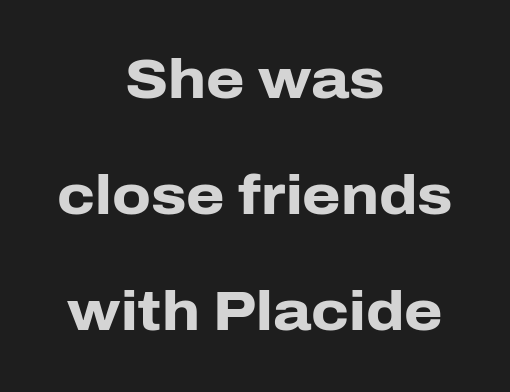
Q: Is the text bold? A: Yes.
Q: Is the text italic (slanted)? A: No, it is upright.
Q: Is the typeface a serif or a sans-serif typeface? A: Sans-serif.
Q: Is the text underlined? A: No.
Q: How is the paragraph aligned? A: Centered.
Q: Is the spacing between letters normal or unusually wide? A: Normal.
Q: Is the spacing between lines tight, normal or loose? A: Loose.
Q: Width (condensed, normal, or wide)? A: Normal.
Q: Stroke contrast? A: Low.
Q: x-height? A: Medium.
Q: Monospaced? A: No.
